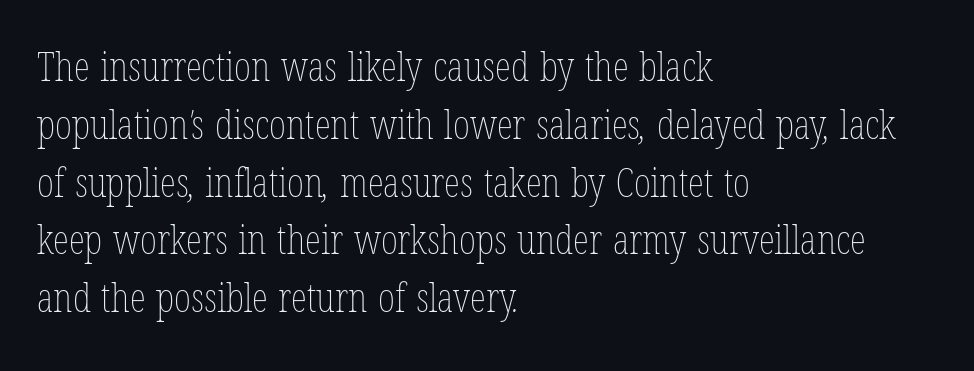
Q: Is the text bold? A: No.
Q: Is the text underlined? A: No.
Q: How is the paragraph aligned? A: Left-aligned.
Q: Is the spacing between letters normal or unusually wide? A: Normal.
Q: Is the spacing between lines tight, normal or loose? A: Normal.
Q: Width (condensed, normal, or wide)? A: Condensed.
Q: Stroke contrast? A: Low.
Q: x-height? A: Medium.
Q: Monospaced? A: No.
